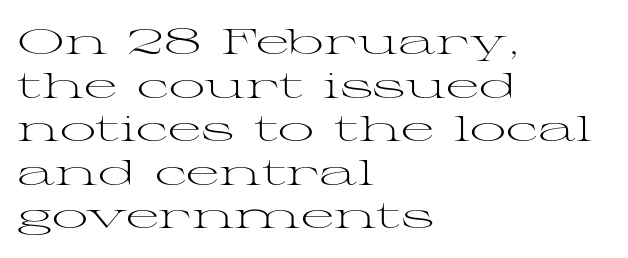
{"serif": "yes", "italic": "no", "bold": "no", "weight": "light", "width": "wide", "stroke_contrast": "medium", "x_height": "medium", "monospaced": "no", "underline": "no", "align": "left", "line_spacing_ratio": 1.21, "letter_spacing": "normal", "letter_spacing_em": 0.0, "glyph_px": 36}
